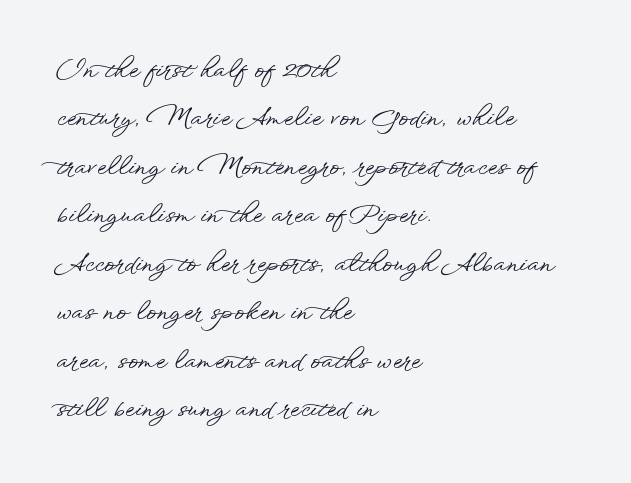
{"underline": "no", "align": "left", "line_spacing": "loose", "line_spacing_ratio": 2.02, "letter_spacing": "normal", "letter_spacing_em": 0.0, "glyph_px": 24}
